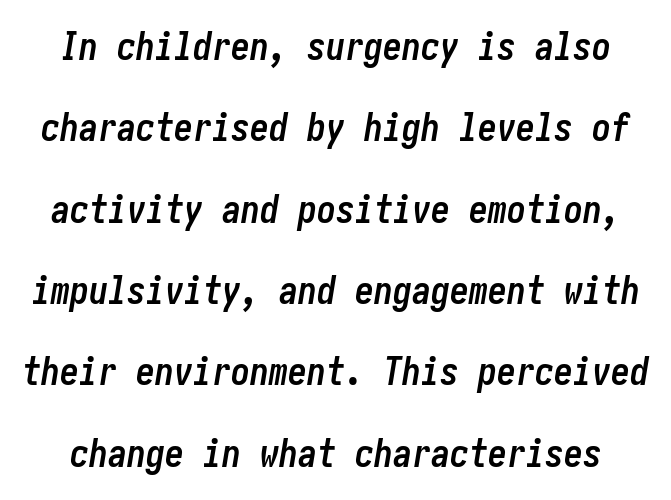
Characters follow at the spacing the type designer built in. The vertical gap from one line to the next is large. Look at the stroke-to-counter ratio: heavy, a bold. Posture: slanted. Words float on clear page, feet unadorned.
